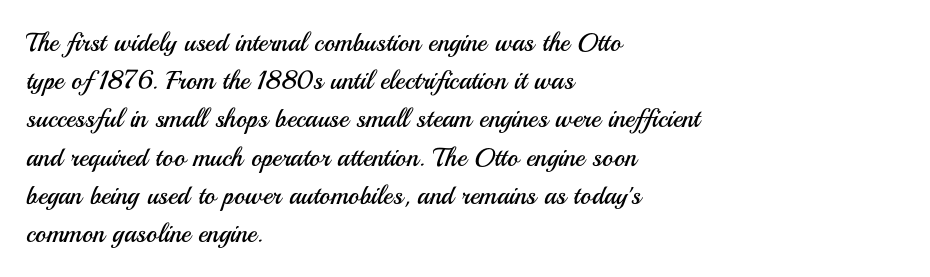
The image shows 26 px text type; set left-aligned, normal line spacing (1.47x), normal letter spacing, not underlined.
